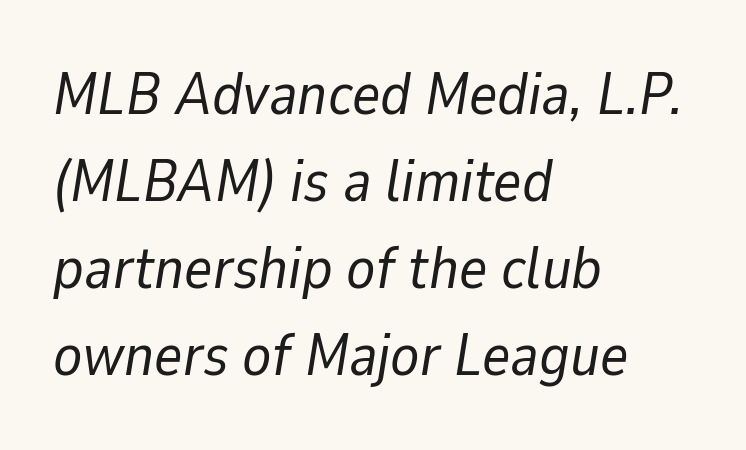
Q: Is the text bold? A: No.
Q: Is the text italic (slanted)? A: Yes, it leans right by about 9 degrees.
Q: Is the text underlined? A: No.
Q: How is the paragraph aligned? A: Left-aligned.
Q: Is the spacing between letters normal or unusually wide? A: Normal.
Q: Is the spacing between lines tight, normal or loose? A: Normal.
Q: Width (condensed, normal, or wide)? A: Normal.
Q: Stroke contrast? A: Low.
Q: x-height? A: Medium.
Q: Monospaced? A: No.
